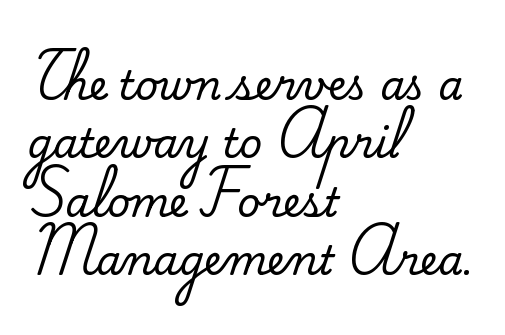
The setting favours the left margin, as ordinary paragraphs usually do. Lines of text with bare space underneath. These lines are rendered in a variable-pitch font. Horizontal bands of white between lines are of average thickness. This rendering leaves character spacing at its baseline value.
